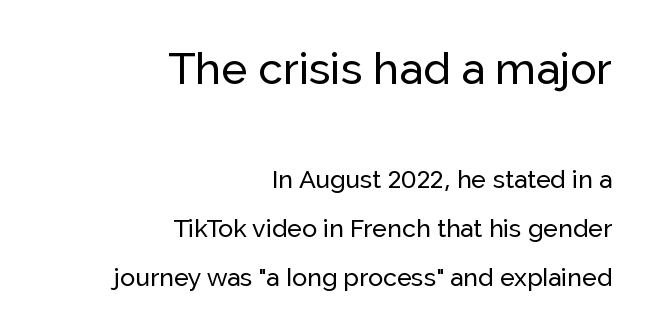
Q: Is the text italic (slanted)? A: No, it is upright.
Q: Is the typeface a serif or a sans-serif typeface? A: Sans-serif.
Q: Is the text underlined? A: No.
Q: How is the paragraph aligned? A: Right-aligned.
Q: Is the spacing between letters normal or unusually wide? A: Normal.
Q: Is the spacing between lines tight, normal or loose? A: Loose.
Q: Which block of text is set in a larger size, the first (top) or the second (bottom)? A: The first (top) one.
Q: Width (condensed, normal, or wide)? A: Normal.
Q: Stroke contrast? A: Low.
Q: x-height? A: Medium.
Q: Monospaced? A: No.
